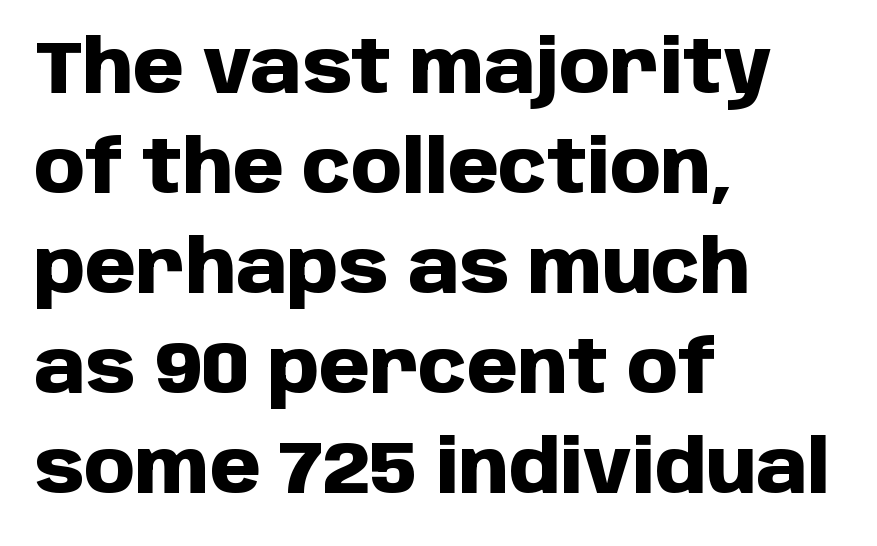
Q: Is the text bold? A: Yes.
Q: Is the text italic (slanted)? A: No, it is upright.
Q: Is the typeface a serif or a sans-serif typeface? A: Sans-serif.
Q: Is the text underlined? A: No.
Q: How is the paragraph aligned? A: Left-aligned.
Q: Is the spacing between letters normal or unusually wide? A: Normal.
Q: Is the spacing between lines tight, normal or loose? A: Normal.
Q: Width (condensed, normal, or wide)? A: Normal.
Q: Stroke contrast? A: Low.
Q: x-height? A: Large.
Q: Monospaced? A: No.
